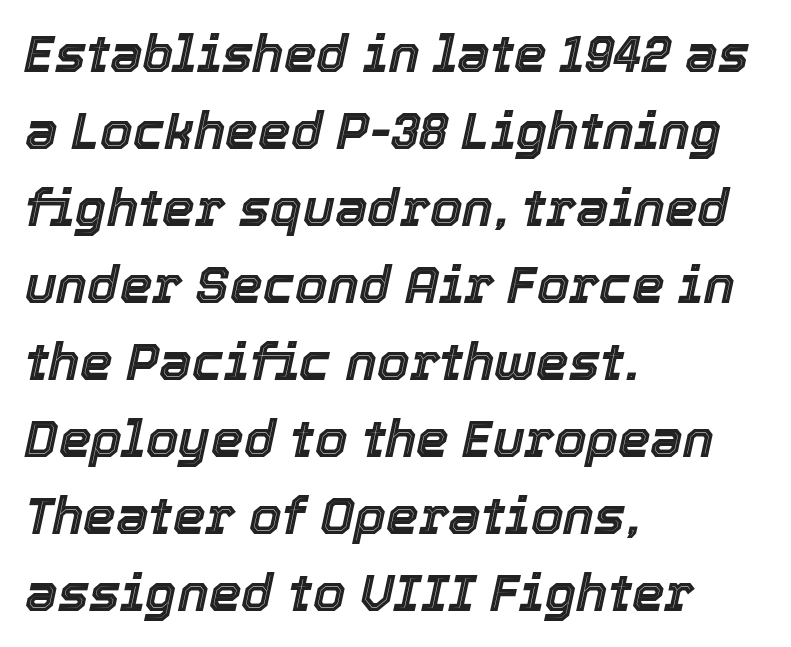
The image shows 52 px text type, italic (leaning right); set left-aligned, normal line spacing (1.48x), normal letter spacing, not underlined; a medium x-height.
